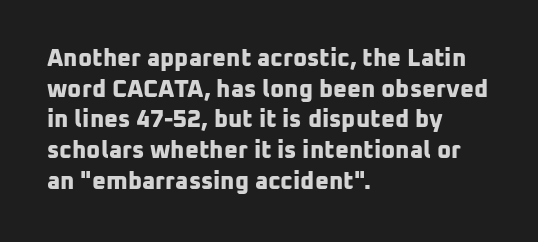
{"bold": "yes", "underline": "no", "align": "left", "line_spacing": "normal", "line_spacing_ratio": 1.28, "letter_spacing": "normal", "letter_spacing_em": 0.0, "glyph_px": 24}
